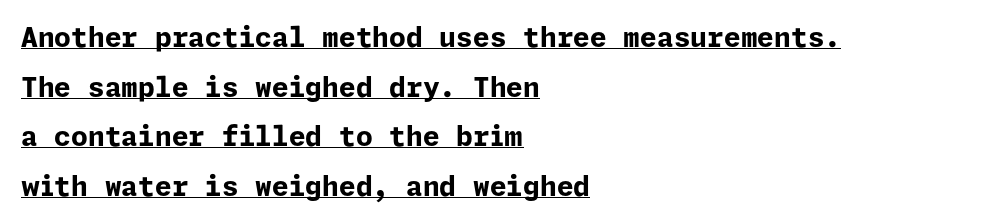
Q: Is the text bold? A: Yes.
Q: Is the text italic (slanted)? A: No, it is upright.
Q: Is the text underlined? A: Yes.
Q: How is the paragraph aligned? A: Left-aligned.
Q: Is the spacing between letters normal or unusually wide? A: Normal.
